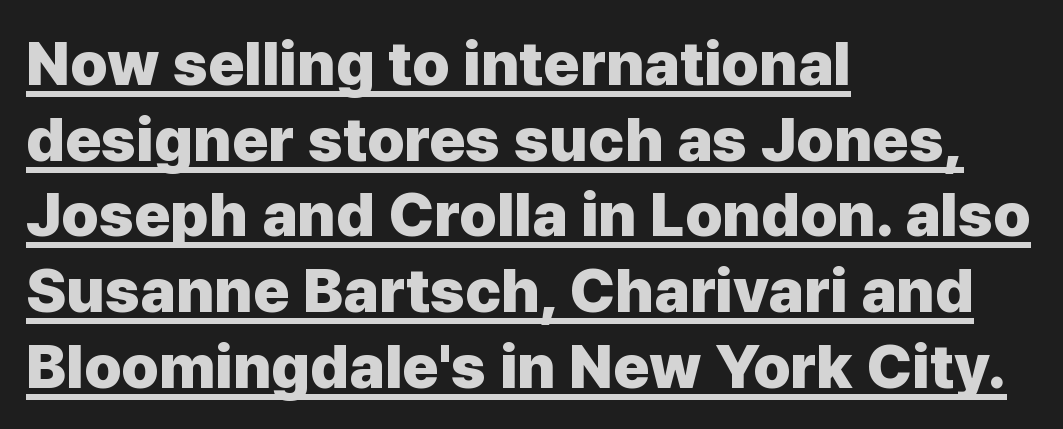
Q: Is the text bold? A: Yes.
Q: Is the text italic (slanted)? A: No, it is upright.
Q: Is the typeface a serif or a sans-serif typeface? A: Sans-serif.
Q: Is the text underlined? A: Yes.
Q: How is the paragraph aligned? A: Left-aligned.
Q: Is the spacing between letters normal or unusually wide? A: Normal.
Q: Width (condensed, normal, or wide)? A: Normal.
Q: Stroke contrast? A: Low.
Q: x-height? A: Medium.
Q: Monospaced? A: No.
